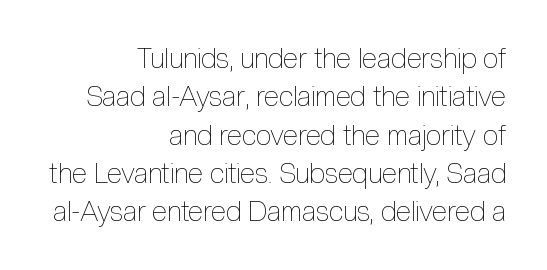
{"italic": "no", "bold": "no", "weight": "thin", "width": "condensed", "x_height": "medium", "monospaced": "no", "underline": "no", "align": "right", "line_spacing": "normal", "line_spacing_ratio": 1.37, "letter_spacing": "normal", "letter_spacing_em": 0.0, "glyph_px": 28}
